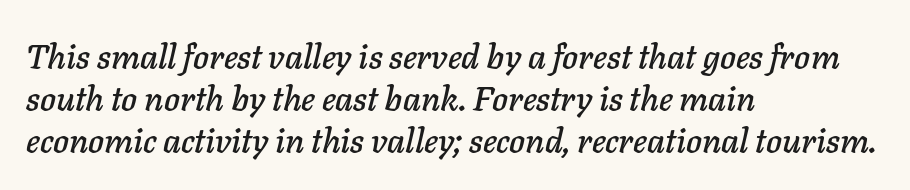
Does the lettering tilt? It does — this is italic. Quick note: underline off. Do the characters align in a grid? No, the font is proportional. Between one letter and the next there's only the usual sliver of space. Which margin do the lines hug? The left one — the right edge is uneven.
